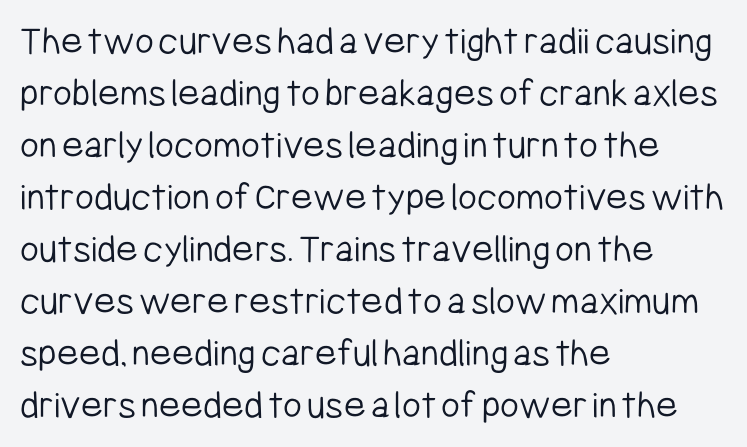
Q: Is the text bold? A: No.
Q: Is the text italic (slanted)? A: No, it is upright.
Q: Is the typeface a serif or a sans-serif typeface? A: Sans-serif.
Q: Is the text underlined? A: No.
Q: How is the paragraph aligned? A: Left-aligned.
Q: Is the spacing between letters normal or unusually wide? A: Normal.
Q: Is the spacing between lines tight, normal or loose? A: Normal.
Q: Width (condensed, normal, or wide)? A: Condensed.
Q: Stroke contrast? A: Low.
Q: x-height? A: Medium.
Q: Monospaced? A: No.
